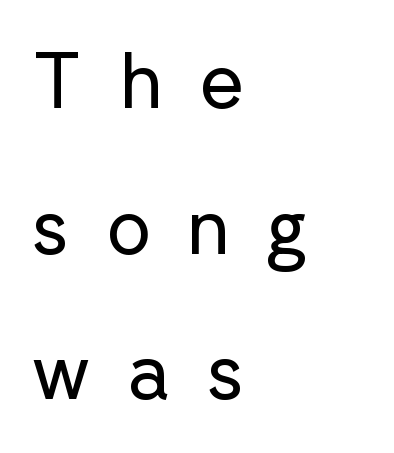
Upright lettering throughout. Glance below the letters and you will spot only blank space. Compared with typical body copy, the letter spacing here is much looser. Is this a fixed-width face? No — the glyphs have proportional, varying widths. To sum up the face: it is a sans, with no serifs.
